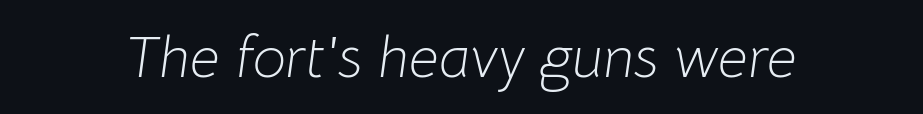
The image shows 59 px light type, italic (leaning right); set normal letter spacing, not underlined; low stroke contrast and a medium x-height.
